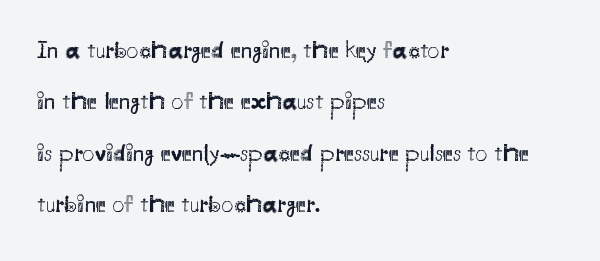
{"italic": "no", "bold": "no", "underline": "no", "align": "left", "line_spacing": "loose", "line_spacing_ratio": 2.14, "letter_spacing": "normal", "letter_spacing_em": 0.0, "glyph_px": 24}
